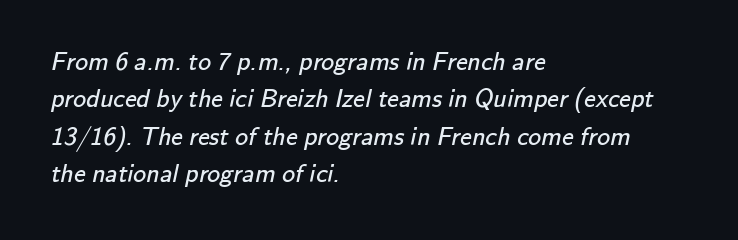
{"bold": "no", "underline": "no", "align": "left", "line_spacing": "normal", "line_spacing_ratio": 1.44, "letter_spacing": "normal", "letter_spacing_em": 0.0, "glyph_px": 26}
